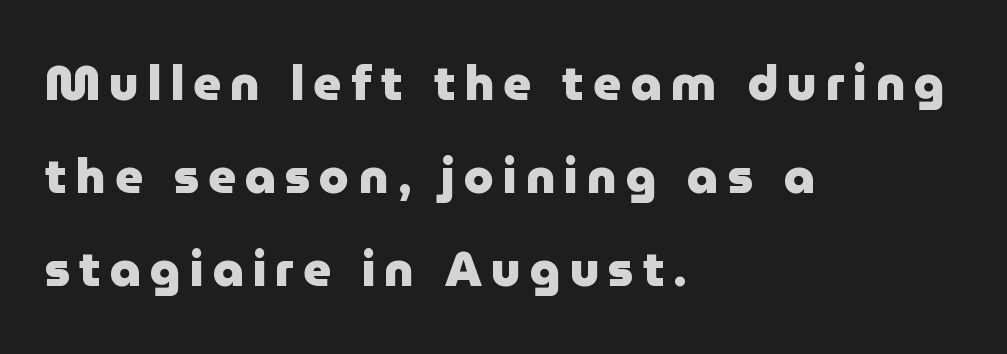
Vertical strokes here are truly vertical. The line-height multiplier appears high, well above default. Note the varied advance widths — an 'i' is clearly narrower than an 'm'. Check under the words: just untouched page. I'd call this a sans setting — the letters go barefoot.
